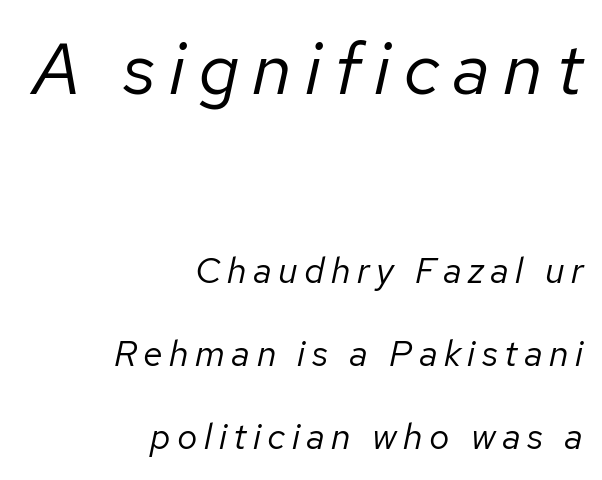
{"italic": "yes", "lean": "right", "slant_degrees": 12, "bold": "no", "weight": "regular", "width": "normal", "stroke_contrast": "low", "x_height": "medium", "monospaced": "no", "underline": "no", "align": "right", "line_spacing": "loose", "line_spacing_ratio": 2.31, "larger_block": "first", "size_ratio": 2.03, "glyph_px": 73}
